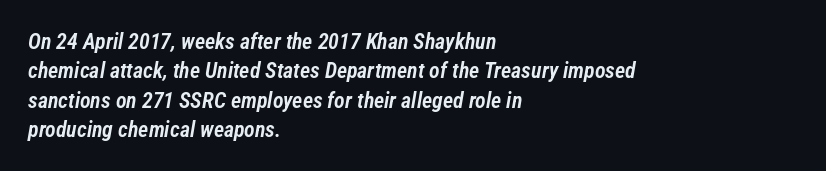
Q: Is the text bold? A: Semi-bold.
Q: Is the text italic (slanted)? A: Yes, it leans right by about 12 degrees.
Q: Is the text underlined? A: No.
Q: How is the paragraph aligned? A: Left-aligned.
Q: Is the spacing between letters normal or unusually wide? A: Normal.
Q: Is the spacing between lines tight, normal or loose? A: Normal.
